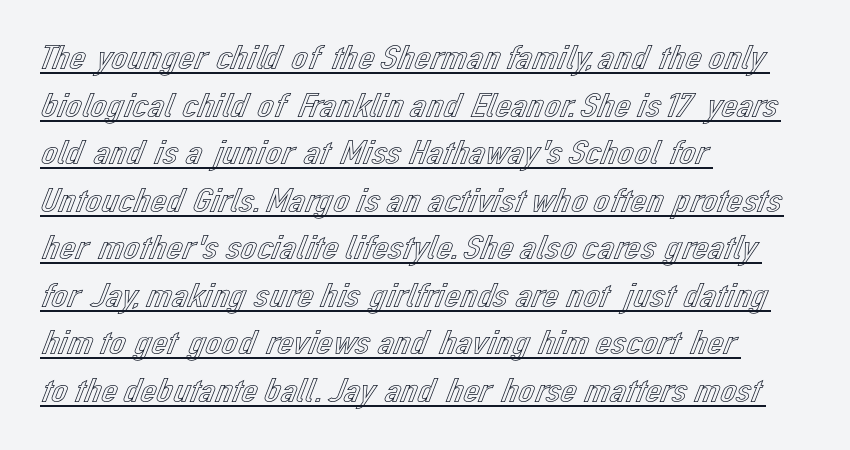
The image shows 36 px text type; set left-aligned, normal line spacing (1.32x), normal letter spacing, underlined; a medium x-height.
